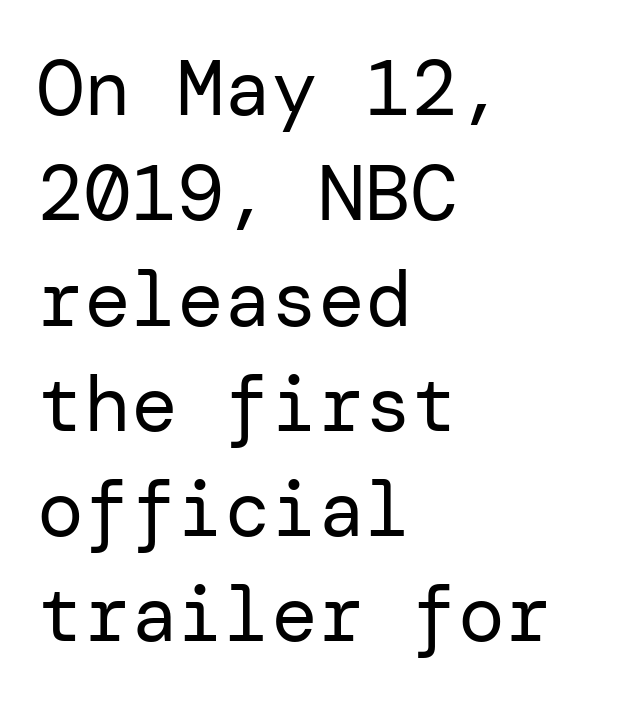
{"serif": "no", "italic": "no", "bold": "no", "weight": "regular", "width": "normal", "stroke_contrast": "low", "x_height": "medium", "underline": "no", "align": "left", "line_spacing": "normal", "line_spacing_ratio": 1.35, "letter_spacing": "normal", "letter_spacing_em": 0.0, "glyph_px": 78}
